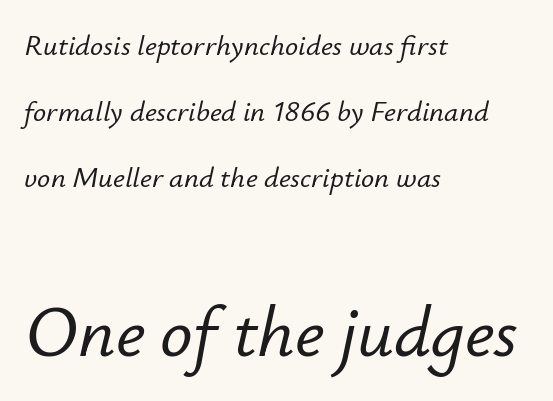
The image shows 72 px text type, italic (leaning right); set left-aligned, loose line spacing (2.28x), normal letter spacing, not underlined; the second (bottom) block is 2.48x larger; low stroke contrast and a small x-height.
